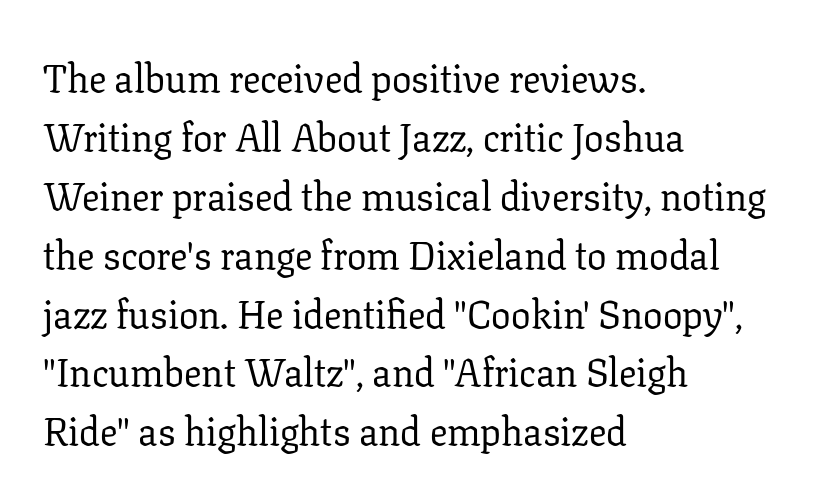
These lines are set flush left with a ragged right edge. The line texture is even and compact thanks to regular tracking. Is this a fixed-width face? No — the glyphs have proportional, varying widths. A typesetter would call this leading conventional body-copy spacing. Summary of weight: not heavy and not bold.
